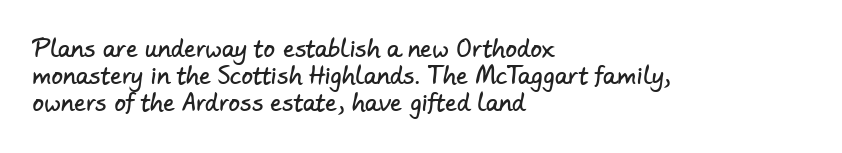
The rag falls on the right side of this text block. The letterforms sit shoulder to shoulder at normal distance. Underlining? Definitely not there.
